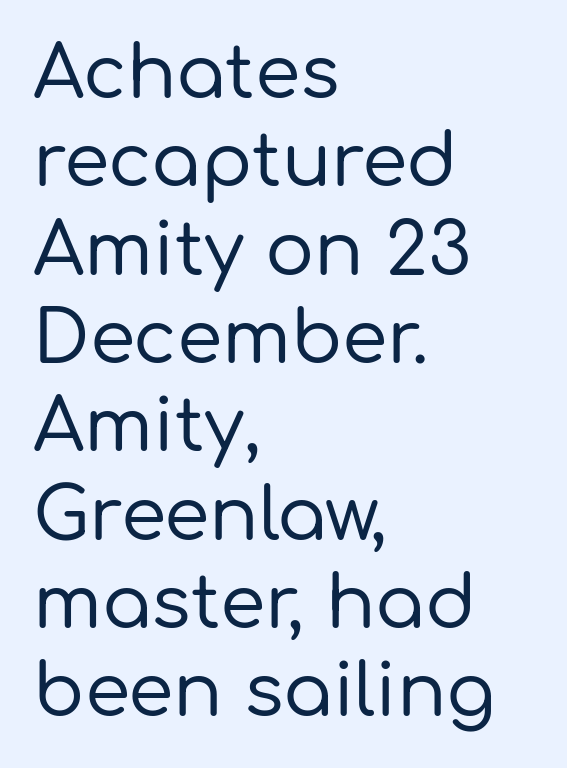
Rule under the text: the space is simply empty. One-word summary of the alignment: left. The face used here is proportionally spaced, like ordinary book or web type. Nobody touched the tracking dial on this one.
